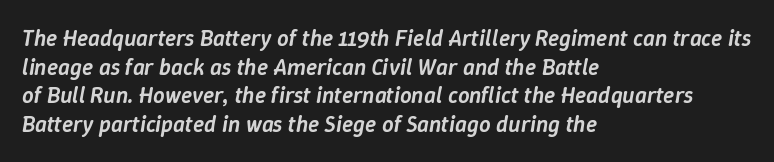
The image shows 23 px text type, italic (leaning right); set left-aligned, line spacing 1.24x, normal letter spacing, not underlined.
